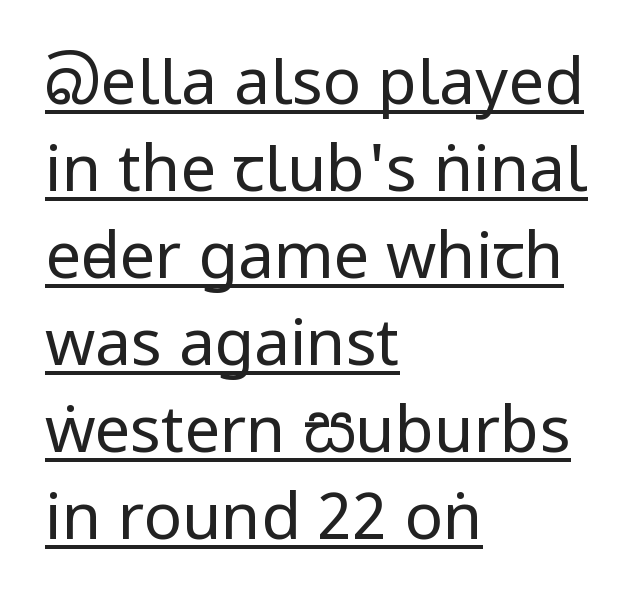
The image shows 64 px regular-weight, condensed sans-serif type, upright; set left-aligned, normal line spacing (1.36x), normal letter spacing, underlined; low stroke contrast.
